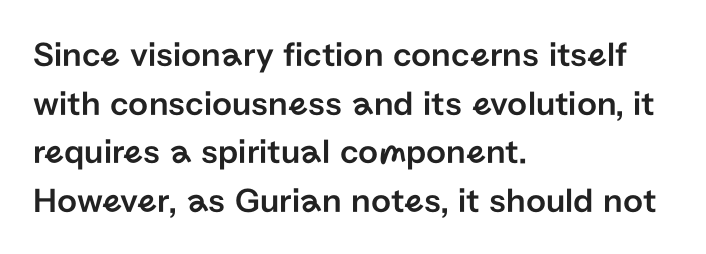
{"serif": "no", "italic": "no", "width": "normal", "stroke_contrast": "low", "x_height": "medium", "monospaced": "no", "underline": "no", "align": "left", "line_spacing": "normal", "line_spacing_ratio": 1.39, "letter_spacing": "normal", "letter_spacing_em": 0.0, "glyph_px": 35}
